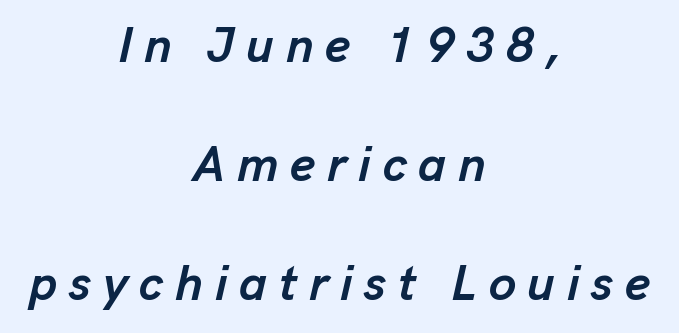
{"italic": "yes", "lean": "right", "slant_degrees": 13, "bold": "yes", "weight": "semibold", "width": "normal", "stroke_contrast": "low", "x_height": "medium", "monospaced": "no", "underline": "no", "align": "center", "line_spacing": "loose", "line_spacing_ratio": 2.43, "letter_spacing": "wide", "letter_spacing_em": 0.24, "glyph_px": 49}
